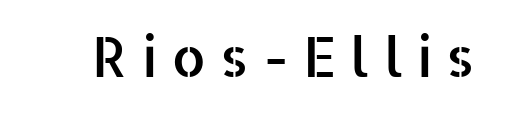
Q: Is the text italic (slanted)? A: No, it is upright.
Q: Is the typeface a serif or a sans-serif typeface? A: Sans-serif.
Q: Is the text underlined? A: No.
Q: Is the spacing between letters normal or unusually wide? A: Unusually wide.
Q: Width (condensed, normal, or wide)? A: Normal.
Q: Stroke contrast? A: Low.
Q: x-height? A: Medium.
Q: Monospaced? A: No.
